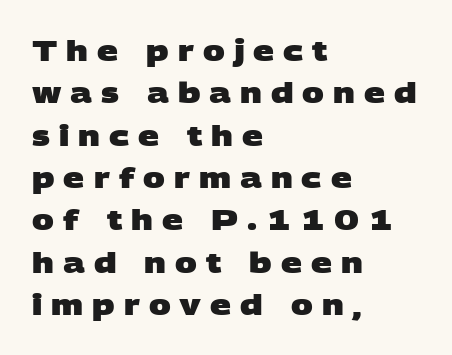
{"serif": "no", "bold": "yes", "weight": "heavy", "width": "wide", "stroke_contrast": "low", "x_height": "large", "monospaced": "no", "underline": "no", "align": "left", "line_spacing": "normal", "line_spacing_ratio": 1.46, "letter_spacing": "wide", "letter_spacing_em": 0.31, "glyph_px": 29}
